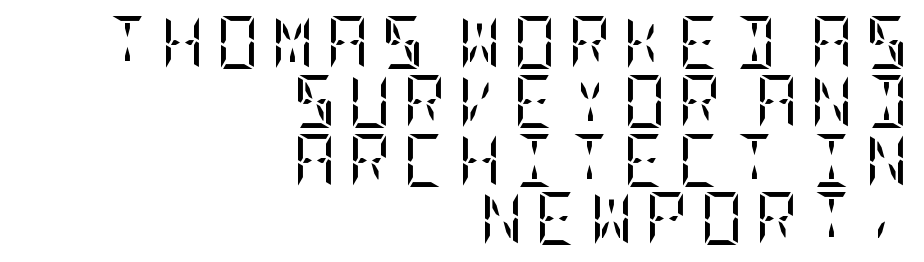
The image shows 53 px regular-weight, condensed serif type, upright; set right-aligned, tight line spacing (1.11x), unusually wide letter spacing (+0.22 em), not underlined; low stroke contrast and a large x-height.
